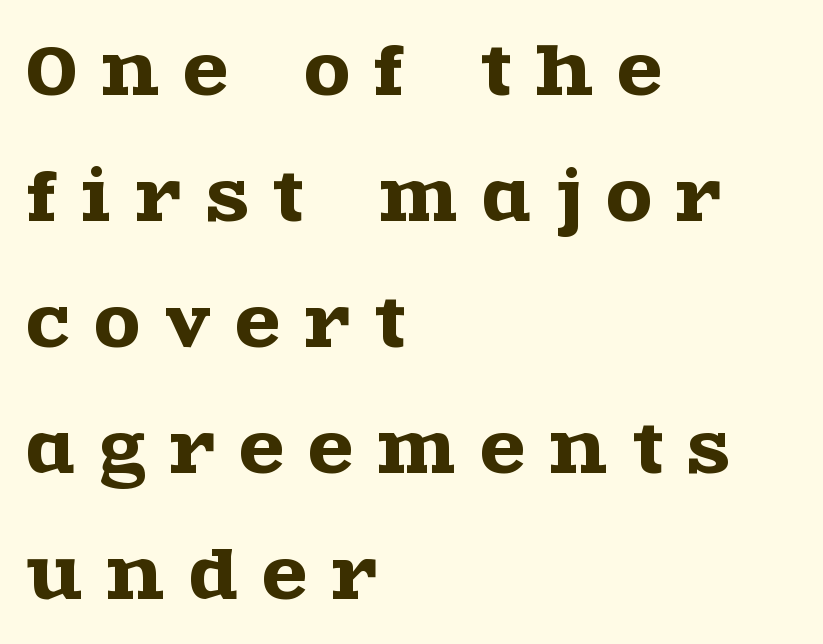
Visually the block forms a straight wall on the left and a jagged coastline on the right. Nobody drew a line under any word here. Letter spacing: wide. You can tell it's not italic because the verticals are truly vertical.
